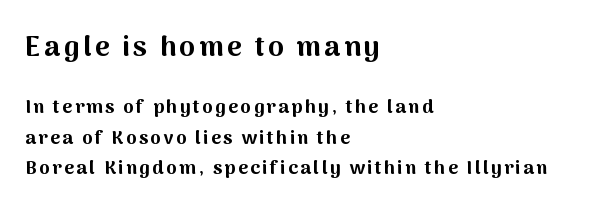
{"serif": "no", "italic": "no", "bold": "yes", "weight": "bold", "width": "normal", "stroke_contrast": "medium", "x_height": "medium", "monospaced": "no", "underline": "no", "align": "left", "line_spacing": "normal", "line_spacing_ratio": 1.6, "larger_block": "first", "size_ratio": 1.47, "glyph_px": 28}
